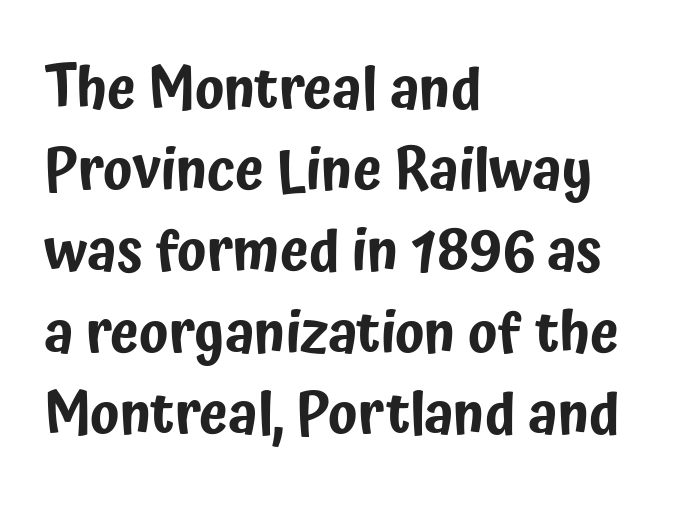
Q: Is the text italic (slanted)? A: No, it is upright.
Q: Is the typeface a serif or a sans-serif typeface? A: Sans-serif.
Q: Is the text underlined? A: No.
Q: How is the paragraph aligned? A: Left-aligned.
Q: Is the spacing between letters normal or unusually wide? A: Normal.
Q: Is the spacing between lines tight, normal or loose? A: Normal.
Q: Width (condensed, normal, or wide)? A: Condensed.
Q: Stroke contrast? A: Low.
Q: x-height? A: Medium.
Q: Monospaced? A: No.
